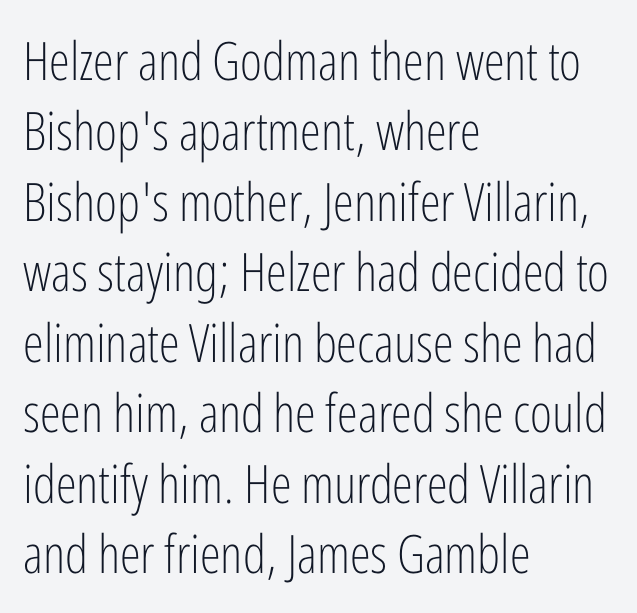
The characters are drawn with everyday or finer stroke widths. Check where the strokes stop: nothing finishes them off — pure sans. The text block is weighted toward the left margin, trailing off unevenly rightward. These lines are rendered in a variable-pitch font. Caption: standard tracking, unaltered. Letters rest on an invisible, unmarked baseline.
